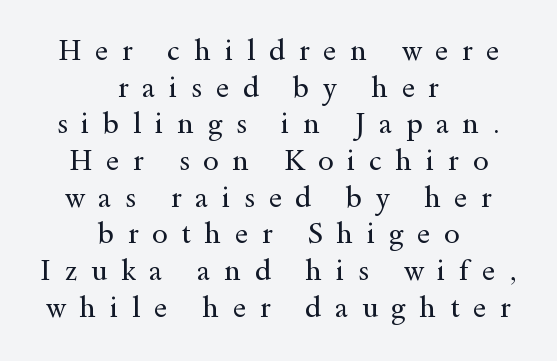
The image shows 28 px regular-weight, wide serif type, upright; set centered, normal line spacing (1.31x), unusually wide letter spacing (+0.49 em), not underlined; a small x-height.
